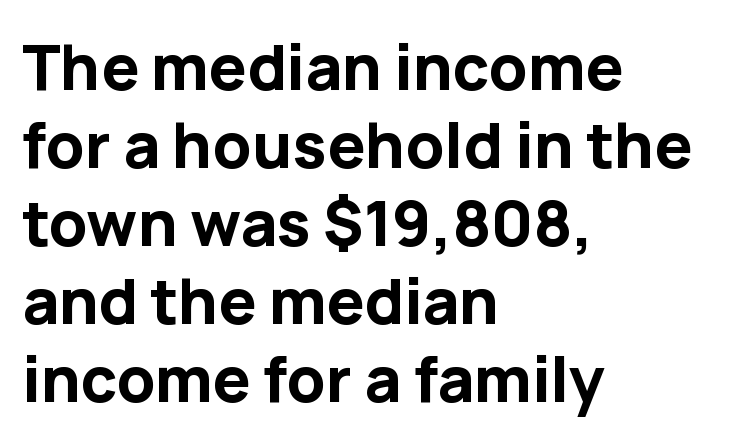
{"serif": "no", "italic": "no", "bold": "yes", "weight": "bold", "width": "normal", "stroke_contrast": "low", "x_height": "medium", "monospaced": "no", "underline": "no", "align": "left", "line_spacing_ratio": 1.24, "letter_spacing": "normal", "letter_spacing_em": 0.0, "glyph_px": 63}
